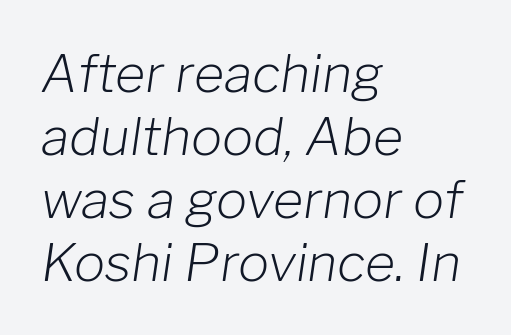
{"italic": "yes", "lean": "right", "slant_degrees": 8, "bold": "no", "weight": "light", "width": "normal", "stroke_contrast": "low", "x_height": "medium", "monospaced": "no", "underline": "no", "align": "left", "line_spacing_ratio": 1.21, "letter_spacing": "normal", "letter_spacing_em": 0.0, "glyph_px": 52}
